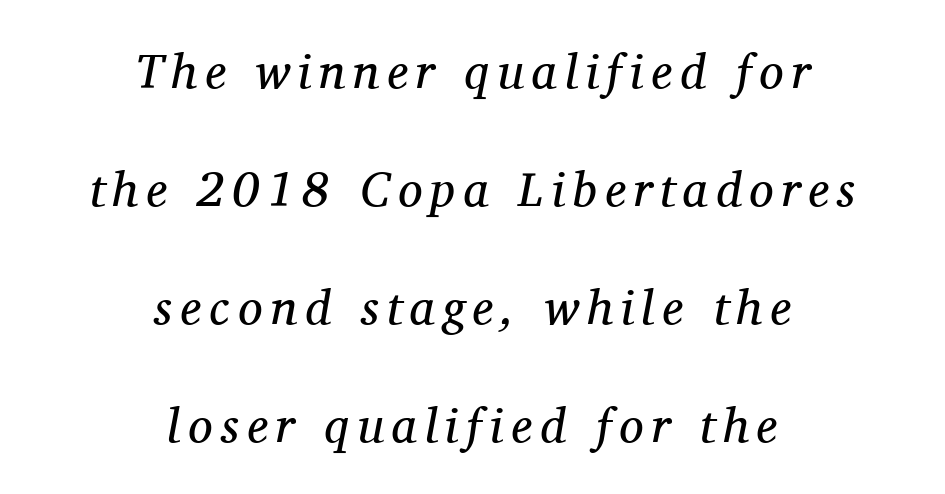
Tall strokes in this sample are angled rather than plumb. Each new line begins a long way beneath the previous one. No chunkiness to these letters — they're not bold. Casual observation: everything's sitting right in the middle. Does the type have serifs? Yes, each stem ends in a small foot. Is this a fixed-width face? No — the glyphs have proportional, varying widths.
